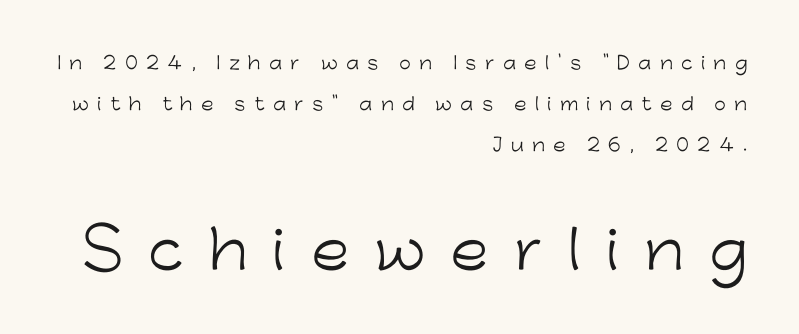
{"serif": "no", "italic": "no", "bold": "no", "weight": "light", "width": "normal", "stroke_contrast": "low", "x_height": "medium", "monospaced": "no", "underline": "no", "align": "right", "line_spacing": "loose", "line_spacing_ratio": 2.41, "letter_spacing": "wide", "letter_spacing_em": 0.49, "larger_block": "second", "size_ratio": 3.06, "glyph_px": 52}
